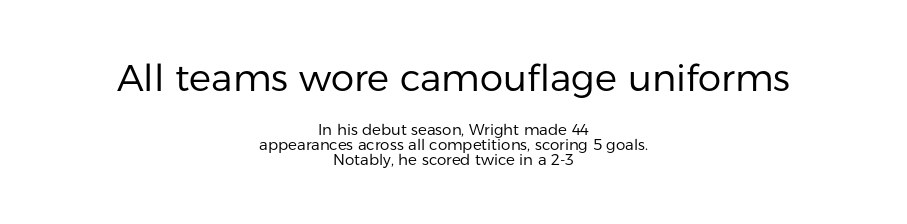
The image shows 37 px regular-weight sans-serif type, upright; set centered, tight line spacing (0.97x), normal letter spacing, not underlined; the first (top) block is 2.47x larger; low stroke contrast and a medium x-height.
